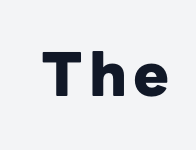
Q: Is the text bold? A: Yes.
Q: Is the text italic (slanted)? A: No, it is upright.
Q: Is the typeface a serif or a sans-serif typeface? A: Sans-serif.
Q: Is the text underlined? A: No.
Q: Width (condensed, normal, or wide)? A: Normal.
Q: Stroke contrast? A: Low.
Q: x-height? A: Medium.
Q: Monospaced? A: No.
